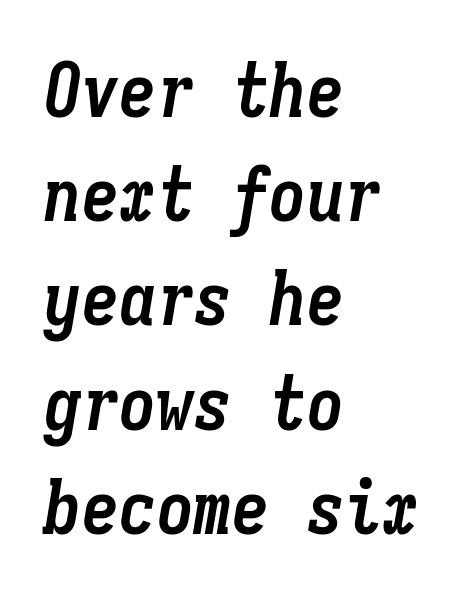
{"italic": "yes", "lean": "right", "slant_degrees": 9, "bold": "yes", "weight": "semibold", "width": "condensed", "stroke_contrast": "low", "x_height": "medium", "monospaced": "yes", "underline": "no", "align": "left", "line_spacing": "normal", "line_spacing_ratio": 1.39, "letter_spacing": "normal", "letter_spacing_em": 0.0, "glyph_px": 75}
